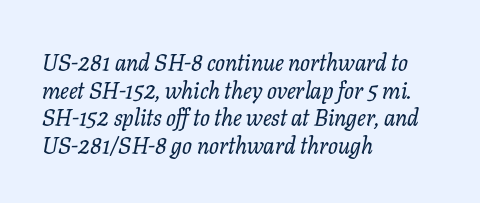
The image shows 23 px text type, italic (leaning right); set left-aligned, line spacing 1.2x, normal letter spacing, not underlined.
